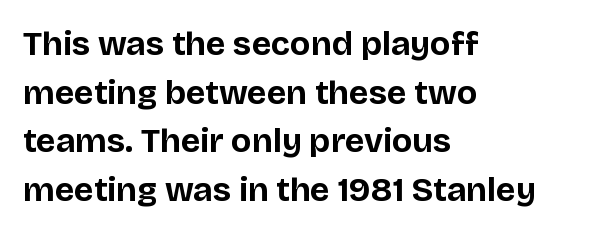
A typesetter would call this leading conventional body-copy spacing. The tracking reads as untouched default to a designer's eye. These lines stack with their left ends in a neat column. Type style note: lacks serifs. Varying glyph widths throughout — classic text-font behaviour. The lettering stays uniformly vertical, giving the passage a roman look.
